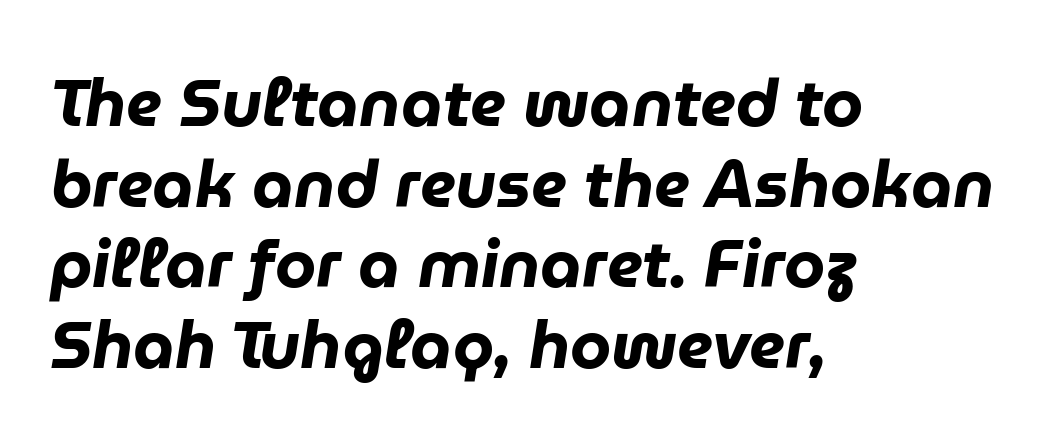
In CSS terms this would be text-align: left. Is this a fixed-width face? No — the glyphs have proportional, varying widths. No extra tracking has been applied to these lines. These lines were composed using italics. Honestly, there is no underline to notice here at all.
